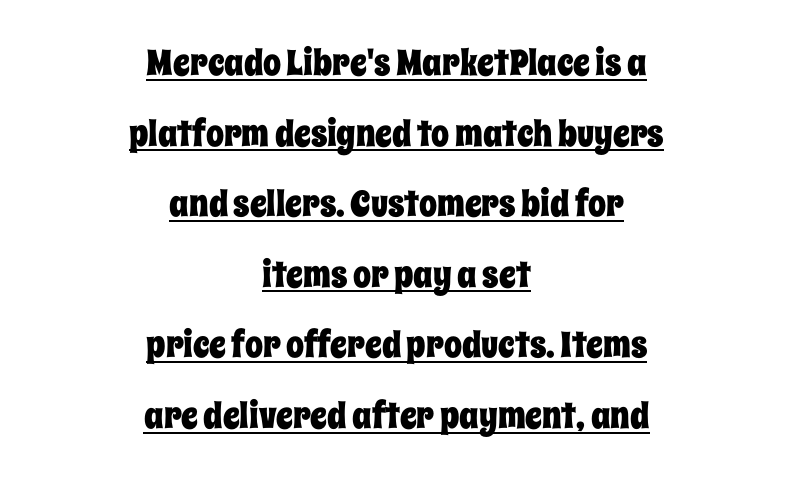
{"italic": "no", "width": "condensed", "stroke_contrast": "low", "x_height": "large", "monospaced": "no", "underline": "yes", "align": "center", "line_spacing": "loose", "line_spacing_ratio": 1.96, "letter_spacing": "normal", "letter_spacing_em": 0.0, "glyph_px": 36}
